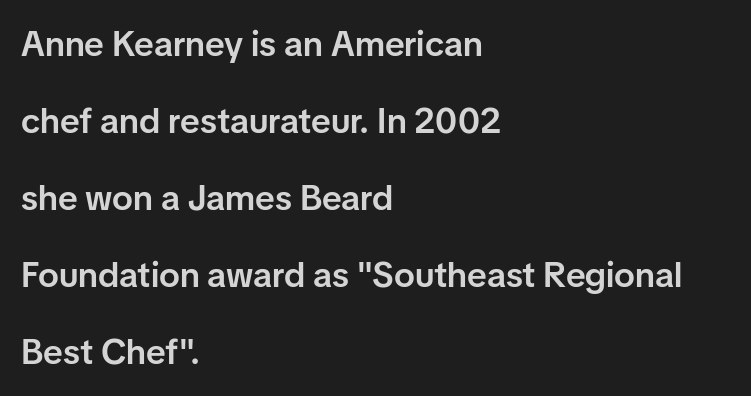
One glance says open: line gaps are wider than usual. Proportional: the letters do not fall into vertical columns. The type family on display is of the sans-serif kind. Summary of weight: moderately heavy, a semibold. Nope, not italic — everything's standing straight.
